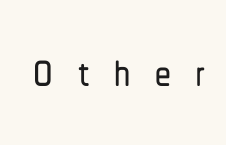
The image shows 63 px condensed sans-serif type, upright; set unusually wide letter spacing (+0.39 em), not underlined; low stroke contrast and a medium x-height.
